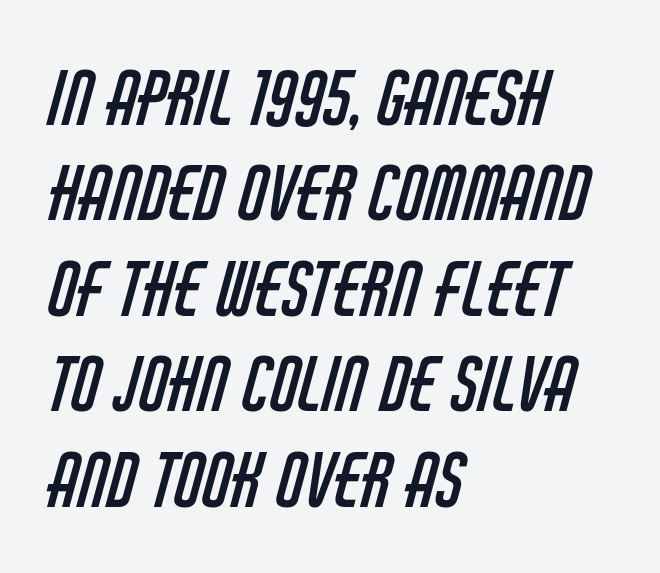
The image shows 74 px regular-weight, condensed sans-serif type; set left-aligned, normal line spacing (1.29x), normal letter spacing, not underlined; low stroke contrast and a large x-height.
